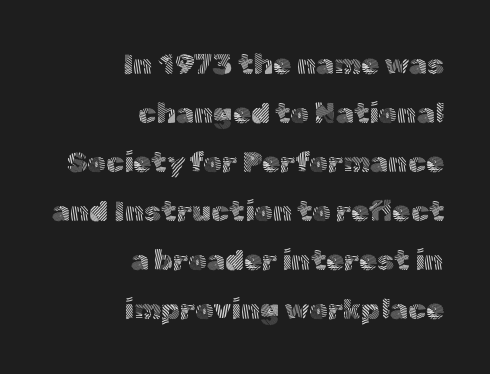
Q: Is the text bold? A: No.
Q: Is the text italic (slanted)? A: No, it is upright.
Q: Is the typeface a serif or a sans-serif typeface? A: Sans-serif.
Q: Is the text underlined? A: No.
Q: How is the paragraph aligned? A: Right-aligned.
Q: Is the spacing between letters normal or unusually wide? A: Normal.
Q: Is the spacing between lines tight, normal or loose? A: Normal.
Q: Width (condensed, normal, or wide)? A: Normal.
Q: x-height? A: Medium.
Q: Monospaced? A: No.
